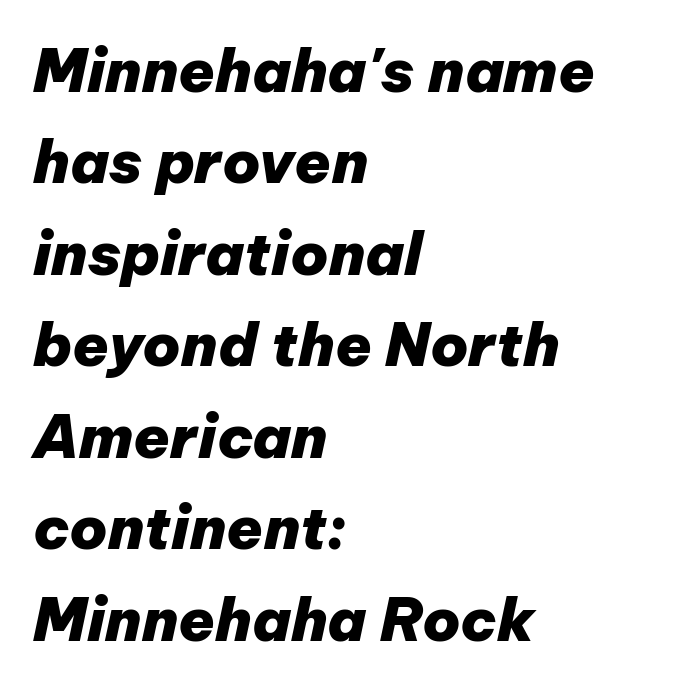
The image shows 59 px heavy type, italic (leaning right); set left-aligned, normal line spacing (1.55x), normal letter spacing, not underlined; low stroke contrast and a medium x-height.
